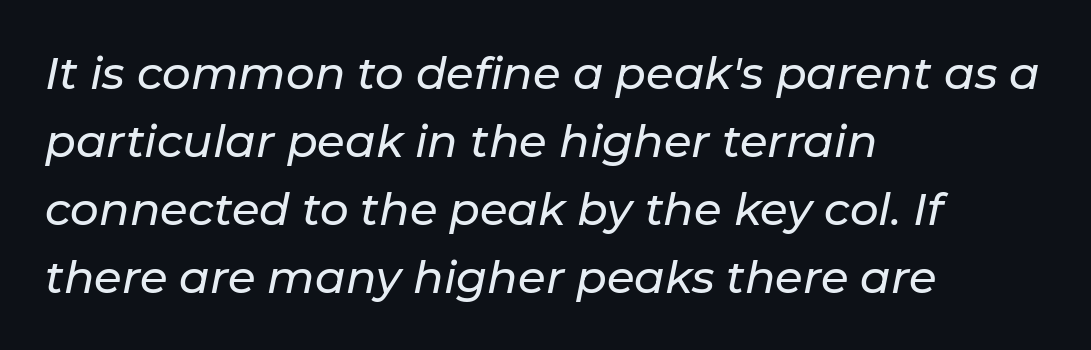
The image shows 45 px text type, italic (leaning right); set left-aligned, normal line spacing (1.51x), normal letter spacing, not underlined; low stroke contrast and a medium x-height.
